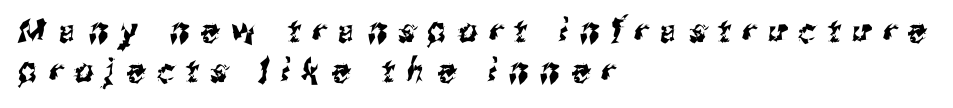
The image shows 33 px condensed sans-serif type; set left-aligned, line spacing 1.21x, unusually wide letter spacing (+0.37 em), not underlined; medium stroke contrast and a medium x-height.
